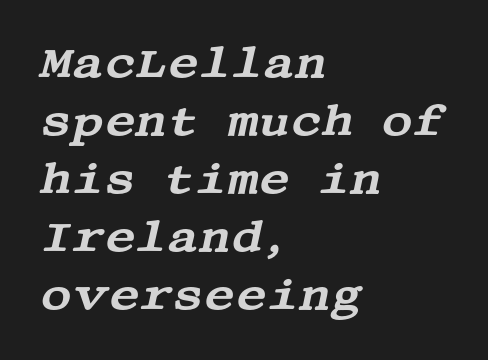
{"serif": "yes", "italic": "yes", "lean": "right", "slant_degrees": 13, "width": "wide", "stroke_contrast": "medium", "x_height": "large", "underline": "no", "align": "left", "line_spacing": "normal", "line_spacing_ratio": 1.35, "letter_spacing": "normal", "letter_spacing_em": 0.0, "glyph_px": 43}
